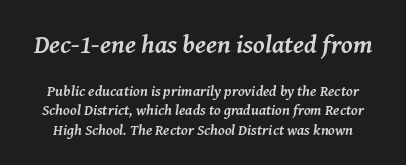
It's the slanting kind of type. Type without underlining. Baseline-to-baseline distance is the conventional proportion of letter height. Large over small — that's the arrangement of the two blocks here. Each glyph is drawn with heavy, bold strokes.
